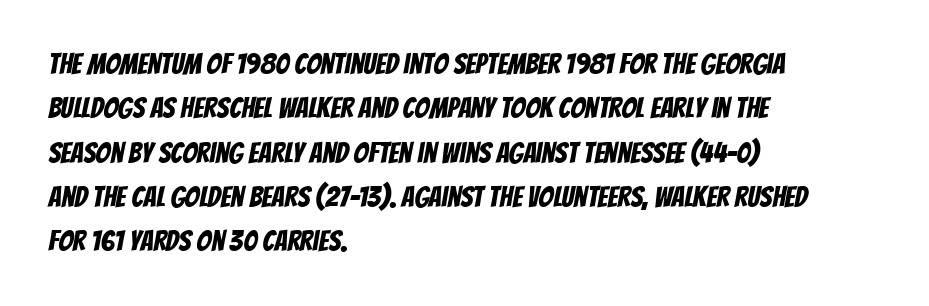
Are there feet on the stems? There aren't — it's a sans. The rows are spaced the way most documents space them. Is this a fixed-width face? No — the glyphs have proportional, varying widths. Words appear dense and cohesive because spacing is normal. Quick note: underline off. The typesetter chose a ragged-right arrangement here.
